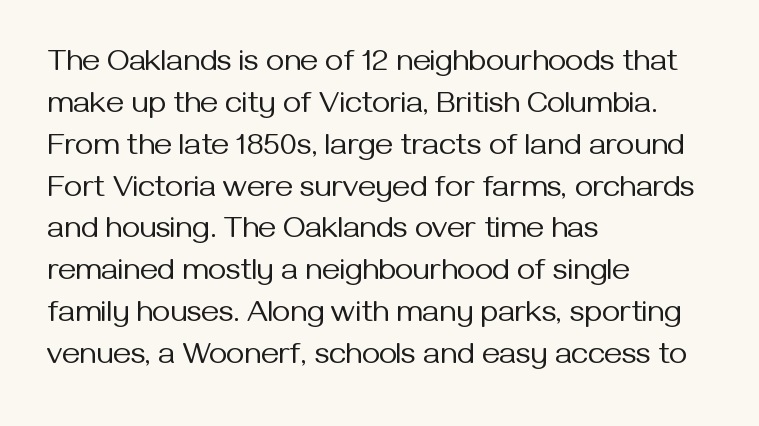
Q: Is the text bold? A: No.
Q: Is the text italic (slanted)? A: No, it is upright.
Q: Is the typeface a serif or a sans-serif typeface? A: Sans-serif.
Q: Is the text underlined? A: No.
Q: How is the paragraph aligned? A: Left-aligned.
Q: Is the spacing between letters normal or unusually wide? A: Normal.
Q: Is the spacing between lines tight, normal or loose? A: Normal.
Q: Width (condensed, normal, or wide)? A: Normal.
Q: Stroke contrast? A: Medium.
Q: x-height? A: Medium.
Q: Monospaced? A: No.
